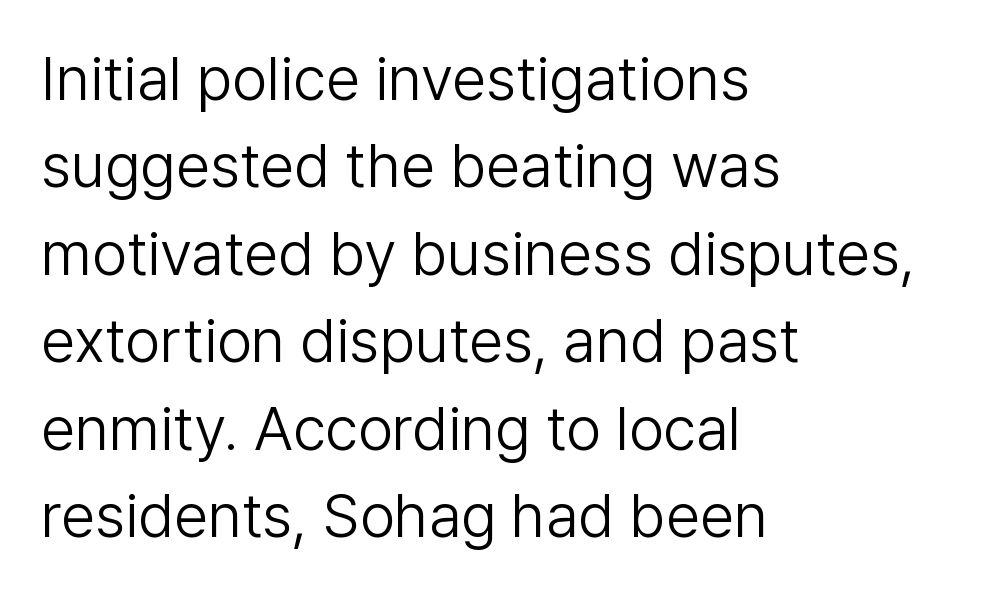
Which margin do the lines hug? The left one — the right edge is uneven. The line texture is even and compact thanks to regular tracking. Evenly set lines give the paragraph a standard silhouette. The characters display no serif detailing; their extremities are plain. Does the lettering tilt? It doesn't — this is upright. Each letter keeps its own natural width here, so spacing adapts to shape.
